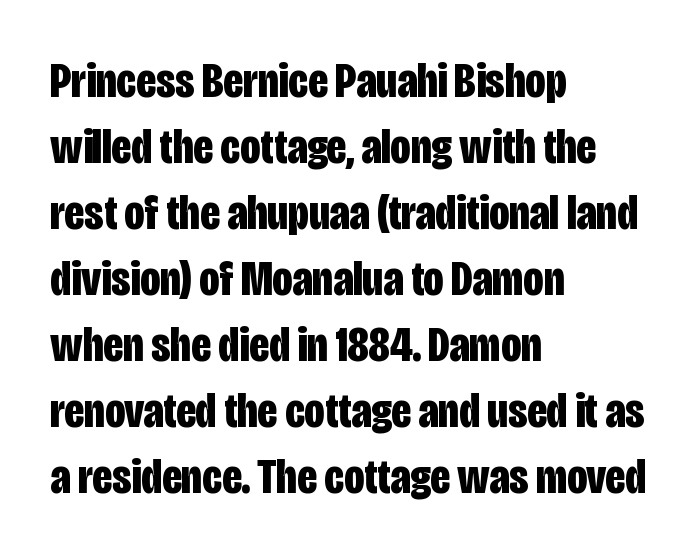
Q: Is the text bold? A: Yes.
Q: Is the text italic (slanted)? A: No, it is upright.
Q: Is the typeface a serif or a sans-serif typeface? A: Sans-serif.
Q: Is the text underlined? A: No.
Q: How is the paragraph aligned? A: Left-aligned.
Q: Is the spacing between letters normal or unusually wide? A: Normal.
Q: Is the spacing between lines tight, normal or loose? A: Normal.
Q: Width (condensed, normal, or wide)? A: Condensed.
Q: Stroke contrast? A: Low.
Q: x-height? A: Large.
Q: Monospaced? A: No.
